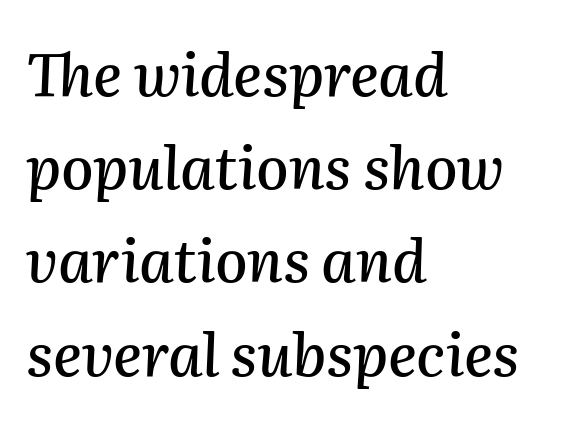
Q: Is the text italic (slanted)? A: Yes, it leans right by about 2 degrees.
Q: Is the text underlined? A: No.
Q: How is the paragraph aligned? A: Left-aligned.
Q: Is the spacing between letters normal or unusually wide? A: Normal.
Q: Is the spacing between lines tight, normal or loose? A: Normal.
Q: Width (condensed, normal, or wide)? A: Normal.
Q: Stroke contrast? A: Medium.
Q: x-height? A: Medium.
Q: Monospaced? A: No.
